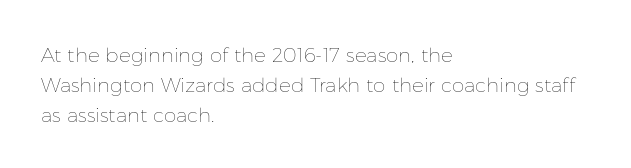
The image shows 20 px text type, upright; set left-aligned, normal line spacing (1.51x), normal letter spacing, not underlined.
